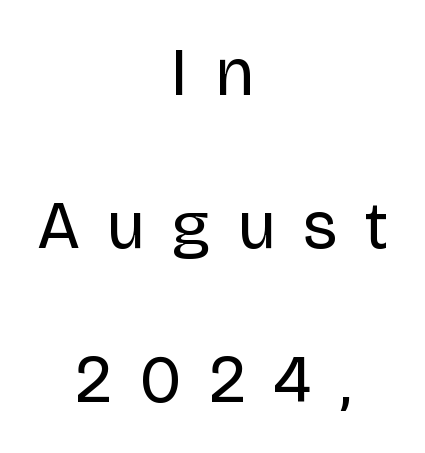
In terms of leading, this rendering errs on the spacious side. Regarding serifs, this sample does without them. Italic? Not at all — the glyphs are vertical. Here the designer chose a conventional face with non-uniform glyph widths. The string is rendered with underlining switched off. Is this a heavy cut? Hardly; it is regular or lighter.
